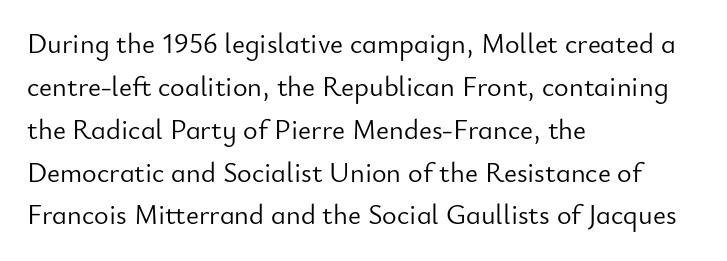
The image shows 28 px light sans-serif type, upright; set left-aligned, normal line spacing (1.53x), normal letter spacing, not underlined; low stroke contrast and a small x-height.
